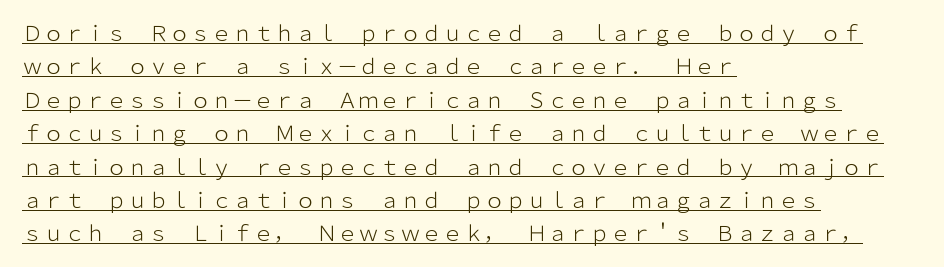
The image shows 21 px text type, upright; set left-aligned, normal line spacing (1.59x), normal letter spacing, underlined.
